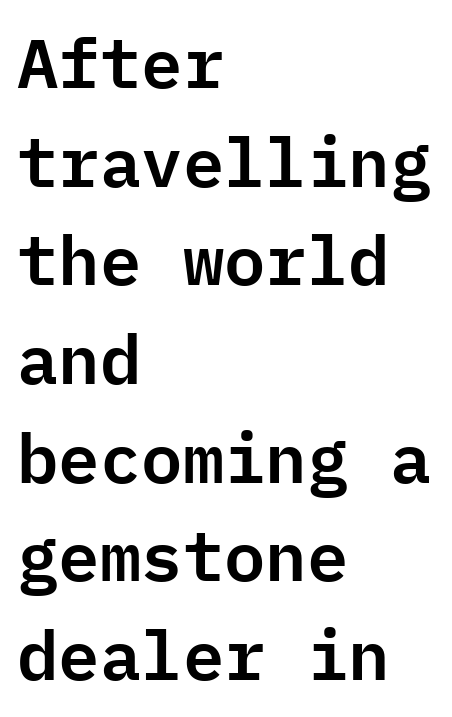
{"serif": "no", "italic": "no", "width": "normal", "stroke_contrast": "low", "x_height": "medium", "monospaced": "yes", "underline": "no", "align": "left", "line_spacing": "normal", "line_spacing_ratio": 1.43, "letter_spacing": "normal", "letter_spacing_em": 0.0, "glyph_px": 69}
